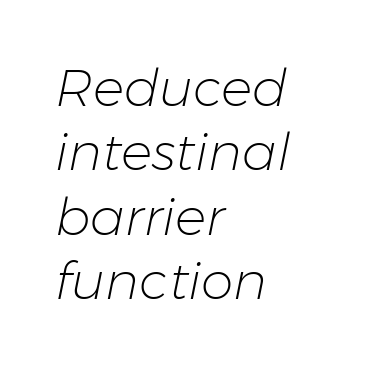
The image shows 52 px light type, italic (leaning right); set left-aligned, line spacing 1.24x, normal letter spacing, not underlined; low stroke contrast and a medium x-height.
